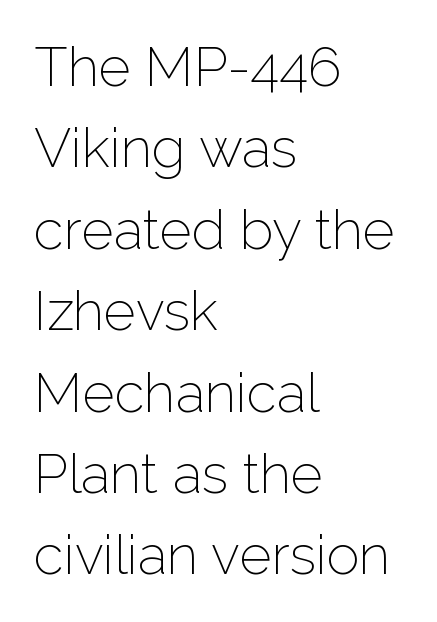
{"serif": "no", "italic": "no", "bold": "no", "weight": "thin", "width": "normal", "stroke_contrast": "low", "x_height": "medium", "monospaced": "no", "underline": "no", "align": "left", "line_spacing": "normal", "line_spacing_ratio": 1.48, "letter_spacing": "normal", "letter_spacing_em": 0.0, "glyph_px": 55}
